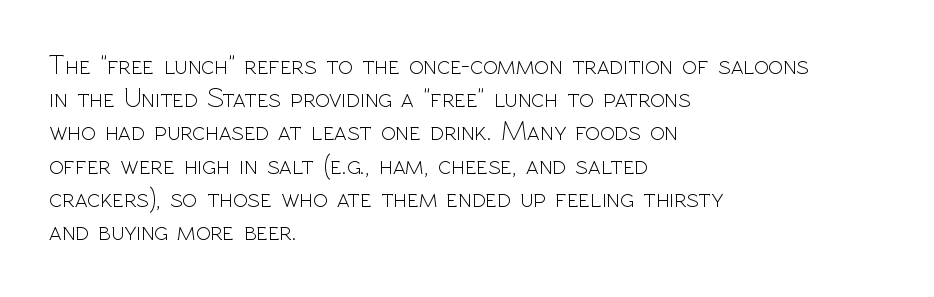
The image shows 27 px text type, upright; set left-aligned, line spacing 1.23x, normal letter spacing, not underlined.
